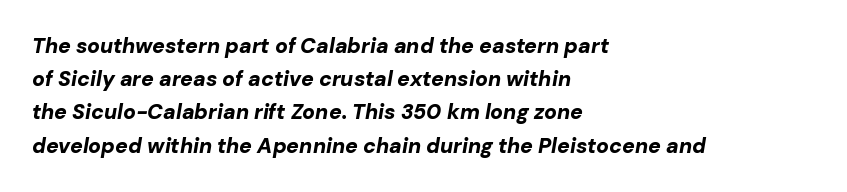
{"italic": "yes", "lean": "right", "slant_degrees": 10, "bold": "yes", "underline": "no", "align": "left", "line_spacing": "normal", "line_spacing_ratio": 1.58, "letter_spacing": "normal", "letter_spacing_em": 0.0, "glyph_px": 21}
